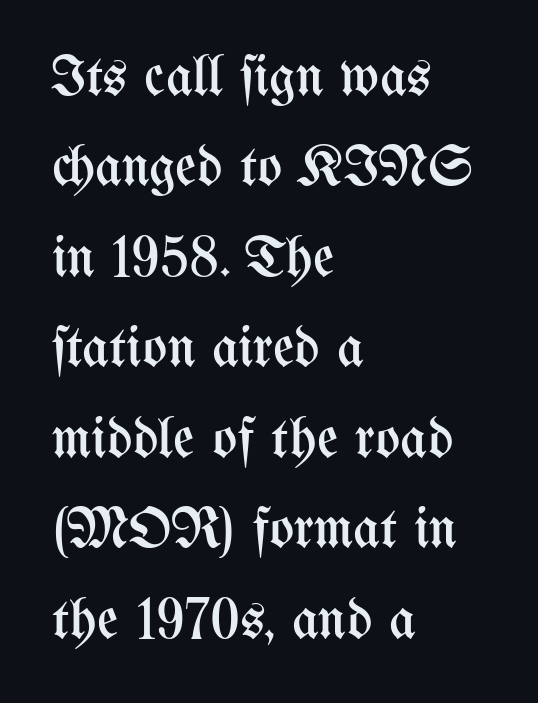
Q: Is the text bold? A: No.
Q: Is the text italic (slanted)? A: No, it is upright.
Q: Is the text underlined? A: No.
Q: How is the paragraph aligned? A: Left-aligned.
Q: Is the spacing between letters normal or unusually wide? A: Normal.
Q: Is the spacing between lines tight, normal or loose? A: Normal.
Q: Width (condensed, normal, or wide)? A: Condensed.
Q: Stroke contrast? A: Medium.
Q: x-height? A: Medium.
Q: Monospaced? A: No.
